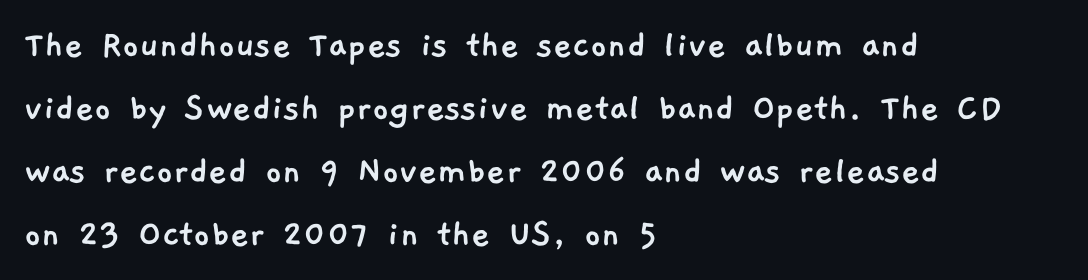
{"serif": "no", "width": "normal", "stroke_contrast": "low", "x_height": "medium", "monospaced": "no", "underline": "no", "align": "left", "line_spacing": "normal", "line_spacing_ratio": 1.54, "letter_spacing": "normal", "letter_spacing_em": 0.0, "glyph_px": 41}
